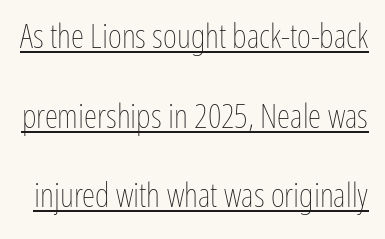
Vertically, the passage feels expansive, rows floating well apart. Unlike italic type, these characters show no tilt at all. The strokes are not fattened; the text isn't bold. The passage shown has conventional tracking throughout. The rendering uses natural spacing where letterforms have individual widths. The rendered words wear a rule along their underside.
